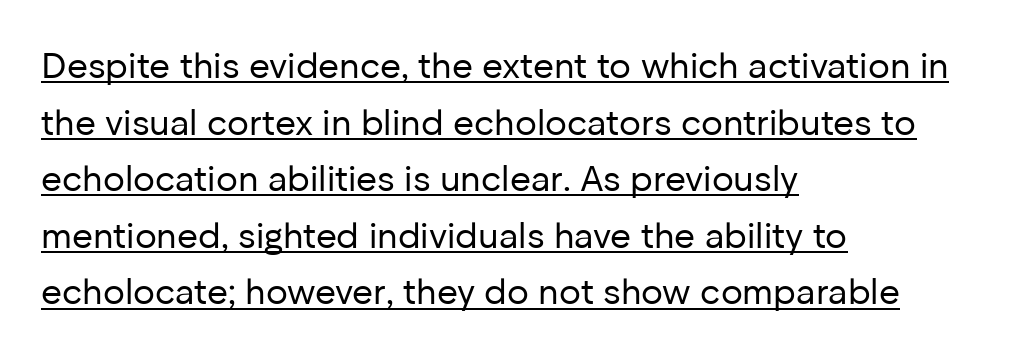
You could not count columns in this text — the font is proportionally spaced. Heft: none added — not bold. The typesetter has applied underlining to the passage shown. This rendering employs a face without finishing strokes, i.e., a sans-serif. Do the letters lean? They stand straight.
